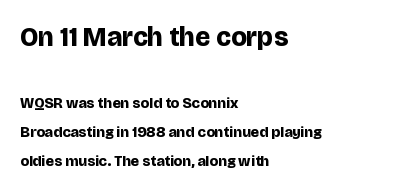
{"italic": "no", "bold": "yes", "underline": "no", "align": "left", "line_spacing": "loose", "line_spacing_ratio": 1.94, "letter_spacing": "normal", "letter_spacing_em": 0.0, "larger_block": "first", "size_ratio": 1.8, "glyph_px": 27}
